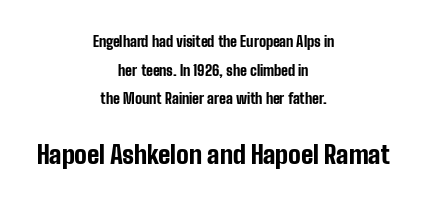
Line starts and ends both wander, symmetrically. Character size in the trailing block exceeds that of the leading block. Pretty heavy lettering here — definitely bold. The designer dialed line spacing up above the default.
